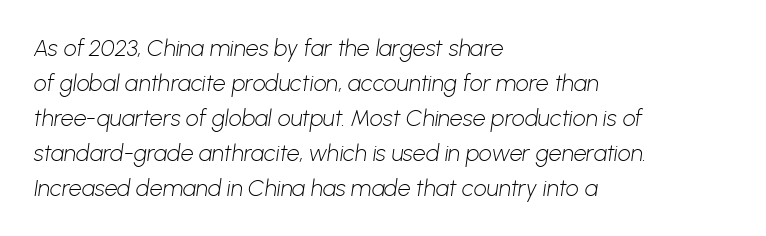
Summary of weight: not heavy and not bold. Leading: standard. The passage shown is not underscored anywhere. Each word holds together tightly as a unit, with standard inter-letter gaps. The lines are quadded left.
